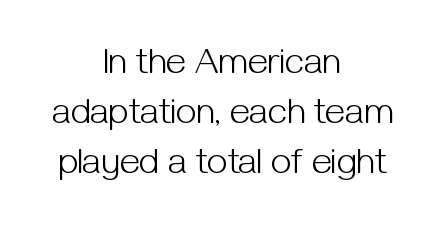
The letterforms sit shoulder to shoulder at normal distance. Note the varied advance widths — an 'i' is clearly narrower than an 'm'. Note: no serifs on the glyphs. Designer's note — italics off, roman on.
